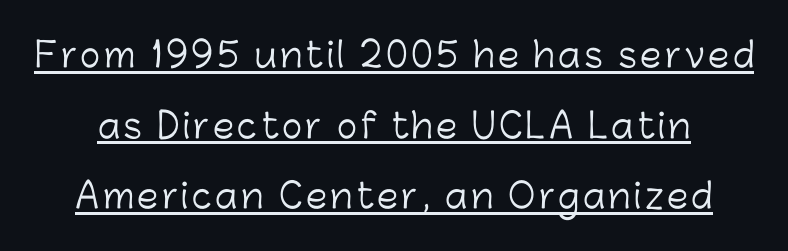
The font family rendered here belongs to the sans-serif group. Students, observe: this is what heavily led, spacious text looks like. These glyphs show unthickened strokes, regular width or finer. You could not count columns in this text — the font is proportionally spaced.
